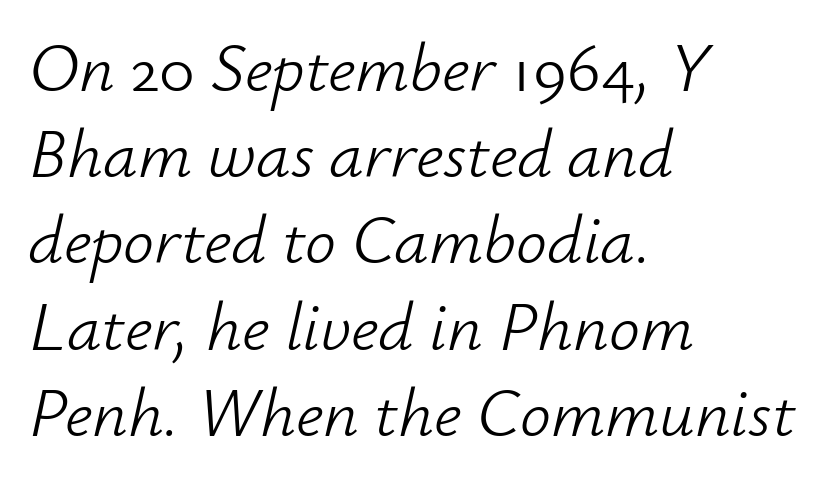
{"italic": "yes", "lean": "right", "slant_degrees": 12, "bold": "no", "weight": "light", "width": "normal", "stroke_contrast": "low", "x_height": "small", "monospaced": "no", "underline": "no", "align": "left", "line_spacing": "normal", "line_spacing_ratio": 1.25, "letter_spacing": "normal", "letter_spacing_em": 0.0, "glyph_px": 69}
